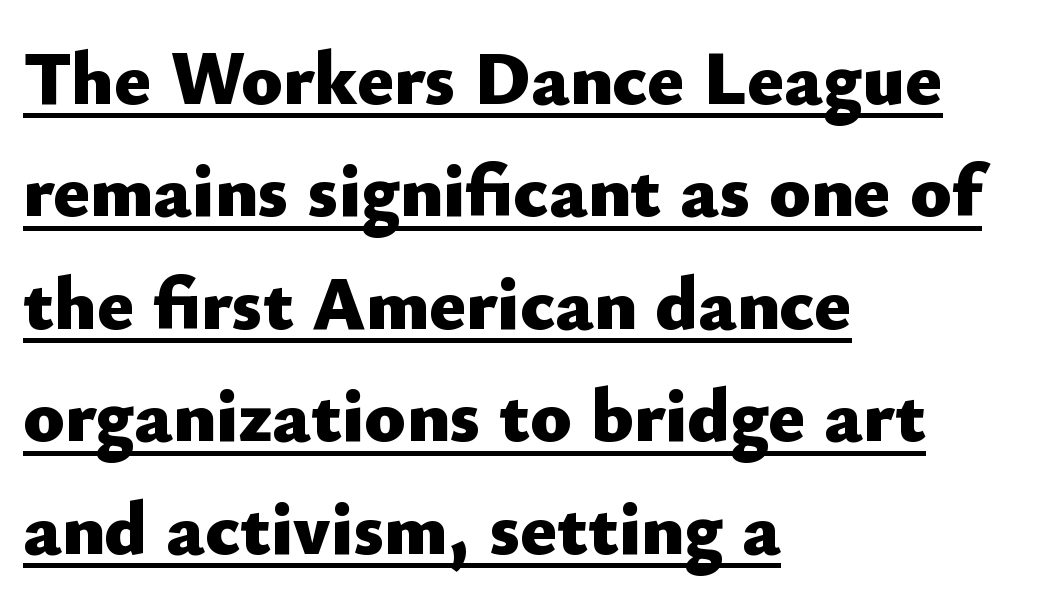
Glance below the letters and you will spot a drawn line. Grotesque or geometric, the face here clearly has no serifs. Heavy, bold letterforms. These lines are rendered in a variable-pitch font. Every character sits straight up, as roman type does.
